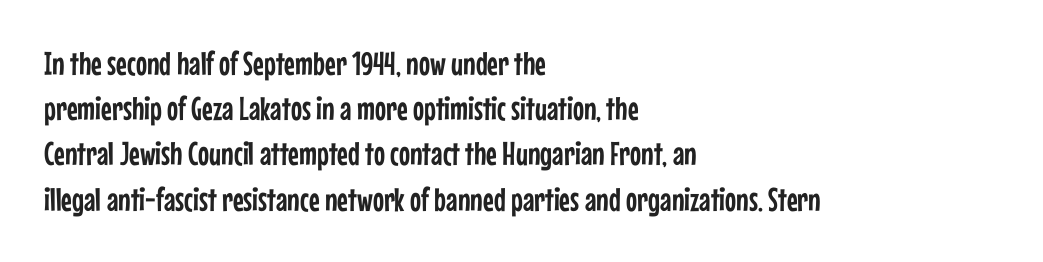
The image shows 33 px condensed sans-serif type, upright; set left-aligned, normal line spacing (1.37x), normal letter spacing, not underlined; low stroke contrast and a medium x-height.
